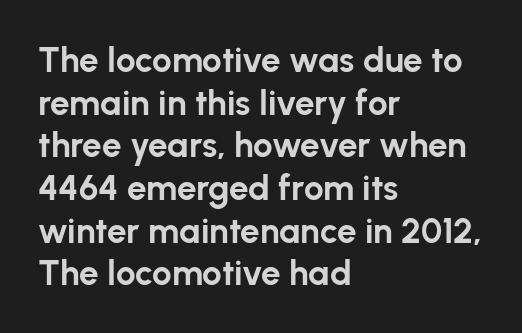
Q: Is the text bold? A: Yes.
Q: Is the text italic (slanted)? A: No, it is upright.
Q: Is the typeface a serif or a sans-serif typeface? A: Sans-serif.
Q: Is the text underlined? A: No.
Q: How is the paragraph aligned? A: Left-aligned.
Q: Is the spacing between letters normal or unusually wide? A: Normal.
Q: Width (condensed, normal, or wide)? A: Normal.
Q: Stroke contrast? A: Low.
Q: x-height? A: Medium.
Q: Monospaced? A: No.
